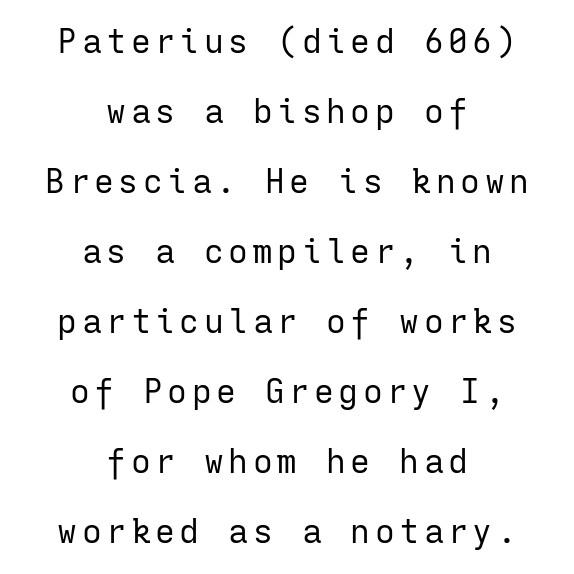
Q: Is the text bold? A: No.
Q: Is the text italic (slanted)? A: No, it is upright.
Q: Is the typeface a serif or a sans-serif typeface? A: Sans-serif.
Q: Is the text underlined? A: No.
Q: How is the paragraph aligned? A: Centered.
Q: Is the spacing between lines tight, normal or loose? A: Loose.
Q: Width (condensed, normal, or wide)? A: Normal.
Q: Stroke contrast? A: Low.
Q: x-height? A: Medium.
Q: Monospaced? A: Yes.
